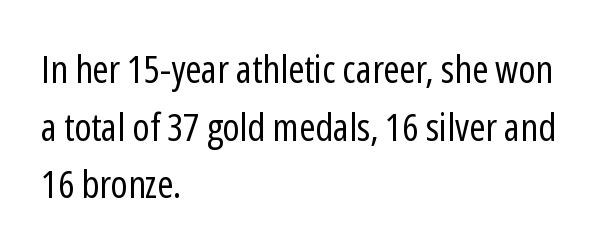
{"serif": "no", "italic": "no", "bold": "no", "weight": "regular", "width": "condensed", "stroke_contrast": "low", "x_height": "medium", "monospaced": "no", "underline": "no", "align": "left", "line_spacing": "normal", "line_spacing_ratio": 1.48, "letter_spacing": "normal", "letter_spacing_em": 0.0, "glyph_px": 39}
